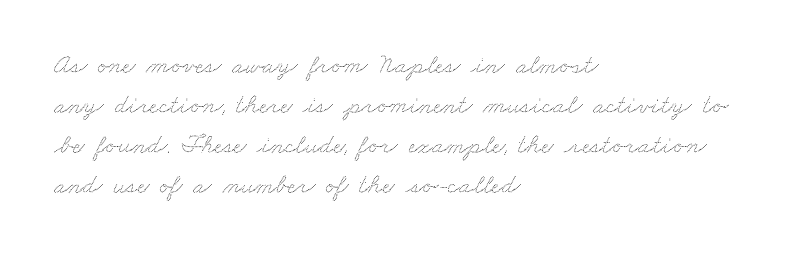
Q: Is the text underlined? A: No.
Q: How is the paragraph aligned? A: Left-aligned.
Q: Is the spacing between letters normal or unusually wide? A: Normal.
Q: Is the spacing between lines tight, normal or loose? A: Normal.
